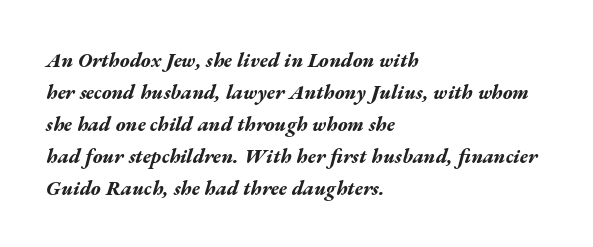
Q: Is the text bold? A: Yes.
Q: Is the text italic (slanted)? A: Yes, it leans right by about 17 degrees.
Q: Is the text underlined? A: No.
Q: How is the paragraph aligned? A: Left-aligned.
Q: Is the spacing between letters normal or unusually wide? A: Normal.
Q: Is the spacing between lines tight, normal or loose? A: Normal.
